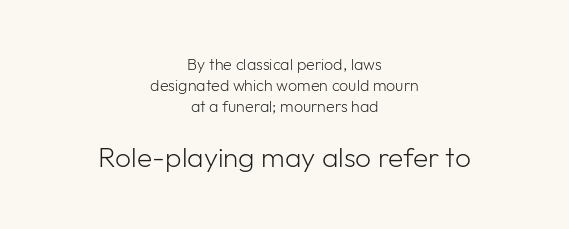
Q: Is the text bold? A: No.
Q: Is the text italic (slanted)? A: No, it is upright.
Q: Is the typeface a serif or a sans-serif typeface? A: Sans-serif.
Q: Is the text underlined? A: No.
Q: How is the paragraph aligned? A: Centered.
Q: Is the spacing between letters normal or unusually wide? A: Normal.
Q: Is the spacing between lines tight, normal or loose? A: Normal.
Q: Which block of text is set in a larger size, the first (top) or the second (bottom)? A: The second (bottom) one.
Q: Width (condensed, normal, or wide)? A: Normal.
Q: Stroke contrast? A: Low.
Q: x-height? A: Medium.
Q: Monospaced? A: No.
